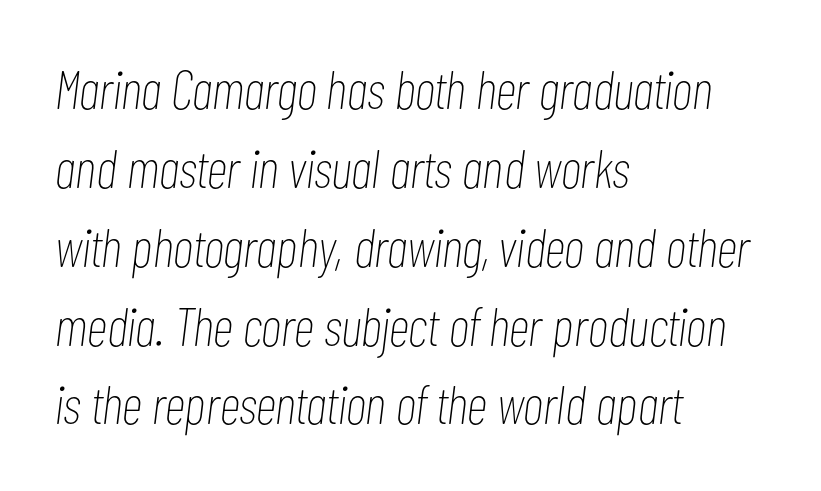
The image shows 54 px thin, condensed type, italic (leaning right); set left-aligned, normal line spacing (1.46x), normal letter spacing, not underlined; low stroke contrast and a medium x-height.
